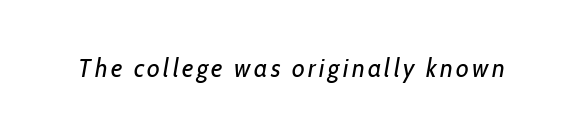
The image shows 26 px text type, italic (leaning right); set not underlined.
